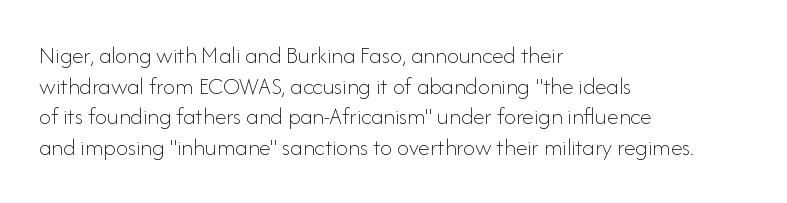
Q: Is the text bold? A: No.
Q: Is the text italic (slanted)? A: No, it is upright.
Q: Is the text underlined? A: No.
Q: How is the paragraph aligned? A: Left-aligned.
Q: Is the spacing between letters normal or unusually wide? A: Normal.
Q: Is the spacing between lines tight, normal or loose? A: Normal.
